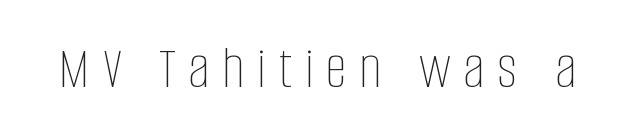
The image shows 62 px thin, condensed type, upright; set unusually wide letter spacing (+0.2 em), not underlined; low stroke contrast and a large x-height.
